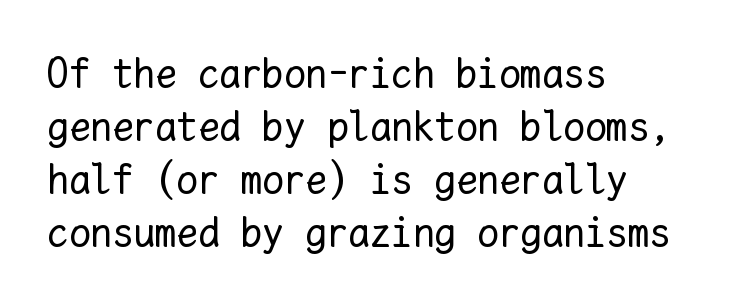
Q: Is the text bold? A: No.
Q: Is the text italic (slanted)? A: No, it is upright.
Q: Is the text underlined? A: No.
Q: How is the paragraph aligned? A: Left-aligned.
Q: Is the spacing between letters normal or unusually wide? A: Normal.
Q: Width (condensed, normal, or wide)? A: Normal.
Q: Stroke contrast? A: Low.
Q: x-height? A: Medium.
Q: Monospaced? A: Yes.
